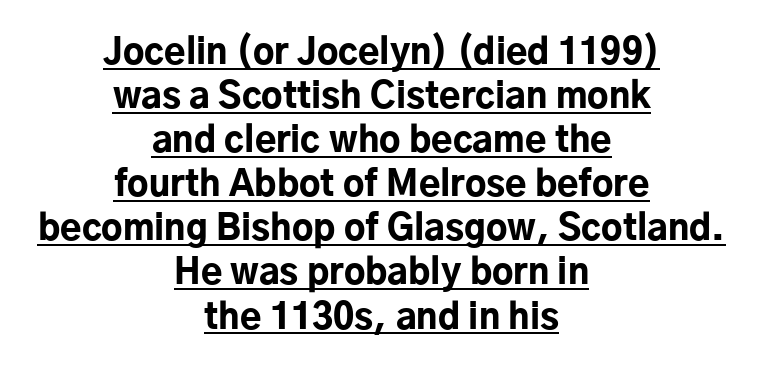
The image shows 35 px bold sans-serif type, upright; set centered, normal line spacing (1.26x), normal letter spacing, underlined; low stroke contrast and a medium x-height.
